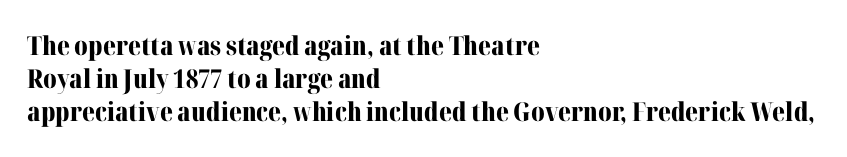
The image shows 26 px bold type, upright; set left-aligned, normal line spacing (1.27x), normal letter spacing, not underlined.
